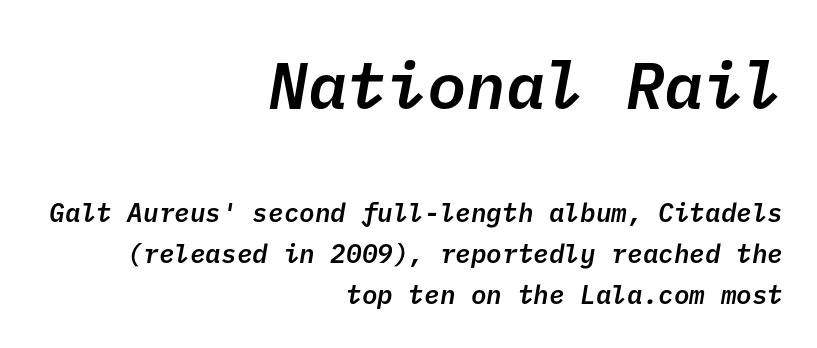
Weight check: semibold — heavier than regular, not quite bold. Every row of glyphs terminates at an identical x-position on the right. You could call the tracking neutral — neither tight nor loose. Reading down the column, the eye jumps a familiar distance to each next line. Stroke terminals: plain, sans-serif.
